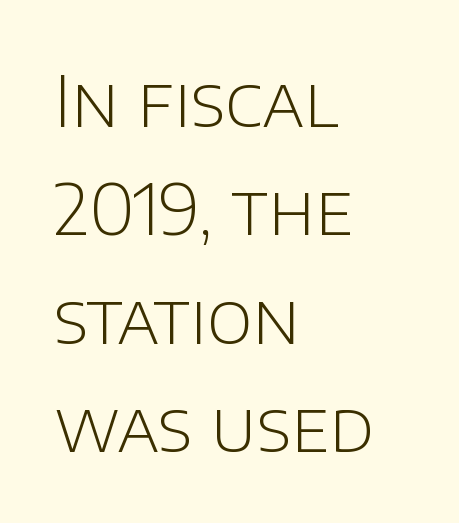
Ascenders rise straight up at ninety degrees. Each letter keeps its own natural width here, so spacing adapts to shape. Layout note: lines flush left. Each new line begins a customary step beneath the previous one. Nobody touched the tracking dial on this one.
